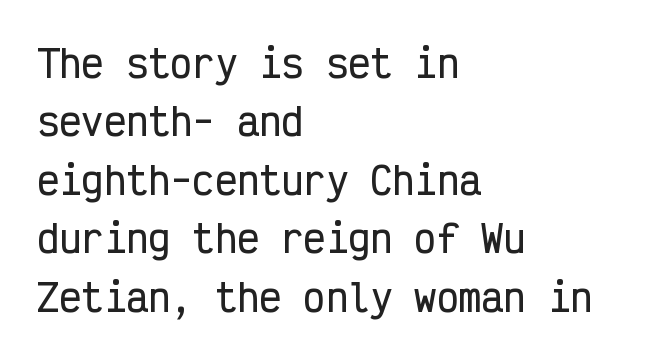
{"serif": "no", "italic": "no", "width": "condensed", "stroke_contrast": "low", "x_height": "medium", "monospaced": "yes", "underline": "no", "align": "left", "line_spacing": "normal", "line_spacing_ratio": 1.58, "letter_spacing": "normal", "letter_spacing_em": 0.0, "glyph_px": 37}
